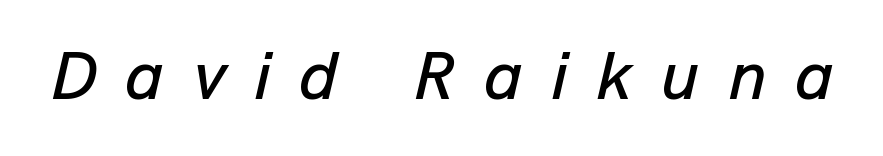
{"italic": "yes", "lean": "right", "slant_degrees": 13, "width": "normal", "stroke_contrast": "low", "x_height": "medium", "monospaced": "no", "underline": "no", "letter_spacing": "wide", "letter_spacing_em": 0.41, "glyph_px": 69}
